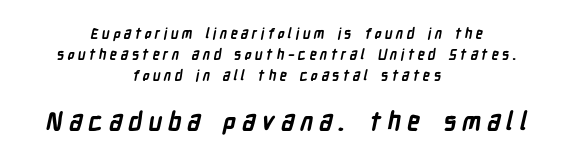
Characters follow at a spacing far wider than the type designer built in. The setting favours the middle, as headings and verse often do. Underline: absent. The designer left line spacing at the default. Stroke thickness is high; the sample reads as a true bold. The emphasis by scale lands on block number two, below.
